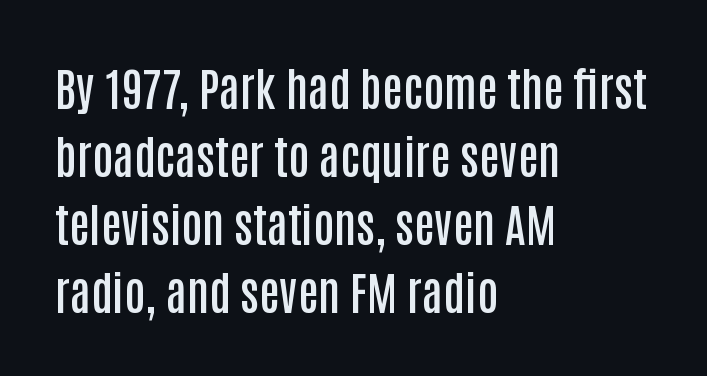
Posture: upright roman. Glance below the letters and you will spot only blank space. I'd call this a sans setting — the letters go barefoot. Tracking value appears to be zero — textbook default spacing. The vertical gap from one line to the next is medium. The rendering uses natural spacing where letterforms have individual widths.
